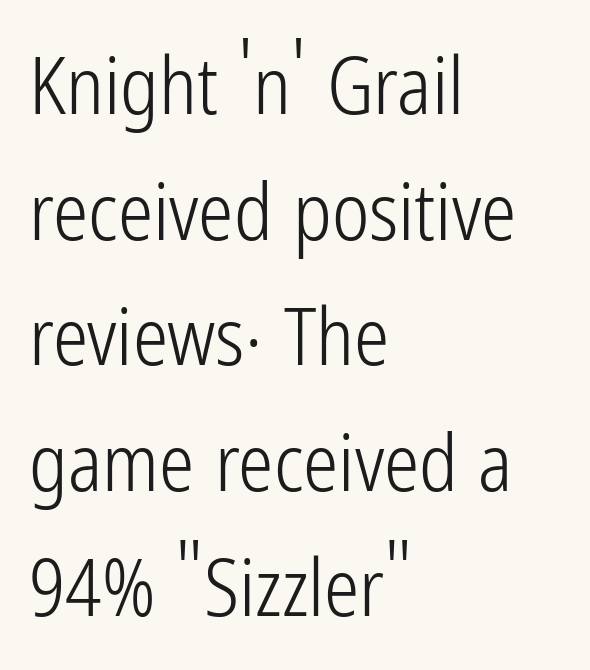
Q: Is the text bold? A: No.
Q: Is the text italic (slanted)? A: No, it is upright.
Q: Is the typeface a serif or a sans-serif typeface? A: Sans-serif.
Q: Is the text underlined? A: No.
Q: How is the paragraph aligned? A: Left-aligned.
Q: Is the spacing between letters normal or unusually wide? A: Normal.
Q: Is the spacing between lines tight, normal or loose? A: Normal.
Q: Width (condensed, normal, or wide)? A: Condensed.
Q: Stroke contrast? A: Low.
Q: x-height? A: Medium.
Q: Monospaced? A: No.
